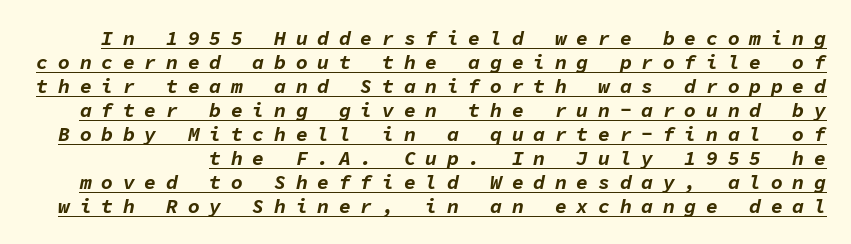
The image shows 20 px bold type, italic (leaning right); set line spacing 1.2x, unusually wide letter spacing (+0.48 em), underlined.
